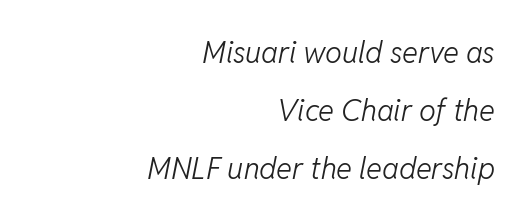
Q: Is the text bold? A: No.
Q: Is the text italic (slanted)? A: Yes, it leans right by about 11 degrees.
Q: Is the text underlined? A: No.
Q: How is the paragraph aligned? A: Right-aligned.
Q: Is the spacing between letters normal or unusually wide? A: Normal.
Q: Is the spacing between lines tight, normal or loose? A: Loose.
Q: Width (condensed, normal, or wide)? A: Normal.
Q: Stroke contrast? A: Low.
Q: x-height? A: Medium.
Q: Monospaced? A: No.
